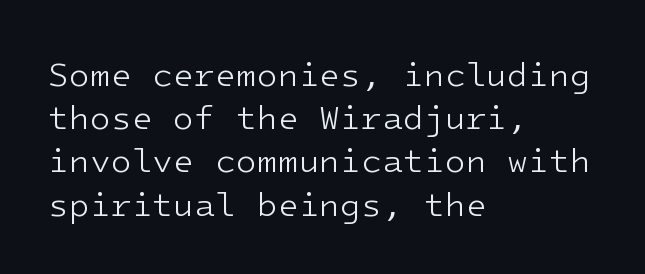
Q: Is the text bold? A: No.
Q: Is the text italic (slanted)? A: No, it is upright.
Q: Is the typeface a serif or a sans-serif typeface? A: Sans-serif.
Q: Is the text underlined? A: No.
Q: How is the paragraph aligned? A: Left-aligned.
Q: Is the spacing between letters normal or unusually wide? A: Normal.
Q: Is the spacing between lines tight, normal or loose? A: Normal.
Q: Width (condensed, normal, or wide)? A: Normal.
Q: Stroke contrast? A: Low.
Q: x-height? A: Medium.
Q: Monospaced? A: Yes.
